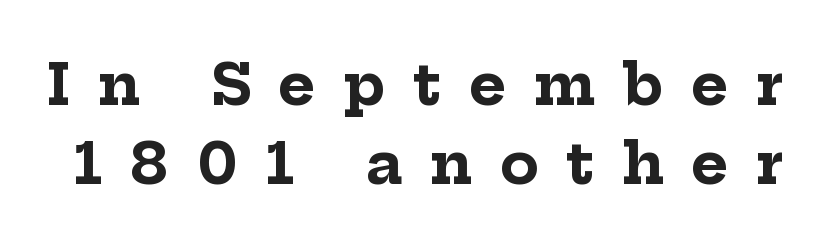
The image shows 57 px bold serif type, upright; set normal line spacing (1.39x), unusually wide letter spacing (+0.48 em), not underlined; low stroke contrast and a medium x-height.
